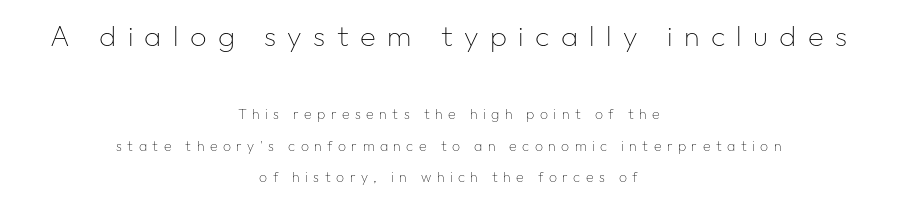
Between one letter and the next there's a generous, obvious gap. The face looks like a standard text weight, possibly lighter. Whoever set this chose breathing room over compactness in the vertical rhythm. Style check: upright. Two sizes are in play, and the larger belongs to the first block.
